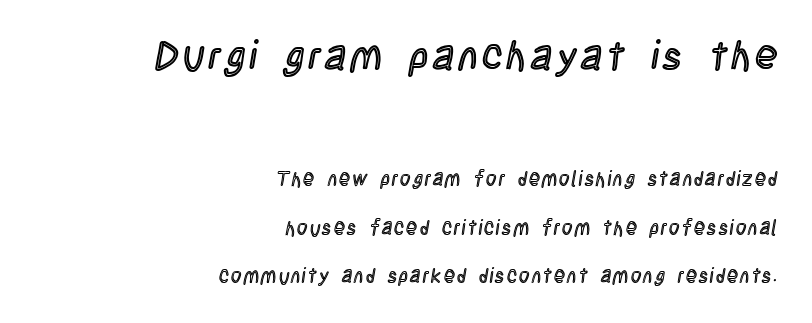
{"width": "condensed", "x_height": "large", "monospaced": "no", "underline": "no", "align": "right", "line_spacing": "loose", "line_spacing_ratio": 2.44, "larger_block": "first", "size_ratio": 2.05, "glyph_px": 41}
